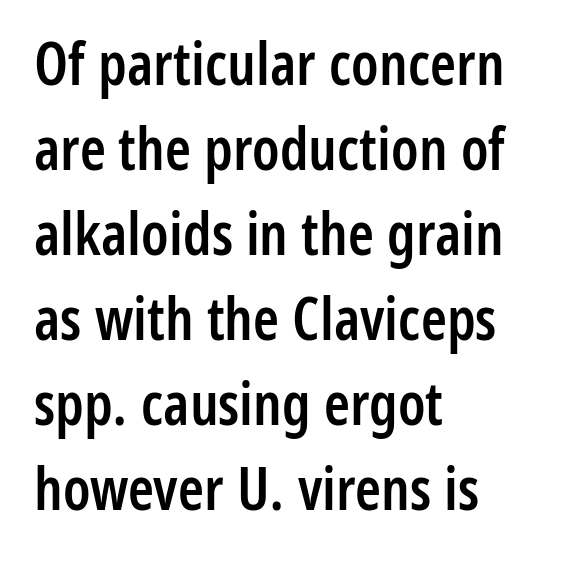
Q: Is the text bold? A: Semi-bold.
Q: Is the text italic (slanted)? A: No, it is upright.
Q: Is the typeface a serif or a sans-serif typeface? A: Sans-serif.
Q: Is the text underlined? A: No.
Q: How is the paragraph aligned? A: Left-aligned.
Q: Is the spacing between letters normal or unusually wide? A: Normal.
Q: Is the spacing between lines tight, normal or loose? A: Normal.
Q: Width (condensed, normal, or wide)? A: Condensed.
Q: Stroke contrast? A: Low.
Q: x-height? A: Medium.
Q: Monospaced? A: No.
